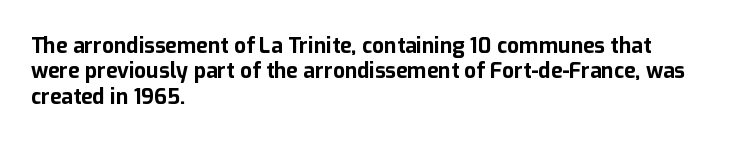
Q: Is the text bold? A: Yes.
Q: Is the text italic (slanted)? A: No, it is upright.
Q: Is the text underlined? A: No.
Q: How is the paragraph aligned? A: Left-aligned.
Q: Is the spacing between letters normal or unusually wide? A: Normal.
